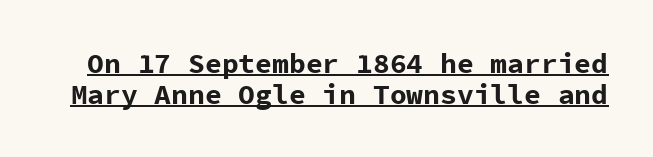
{"serif": "no", "italic": "no", "bold": "yes", "weight": "bold", "width": "normal", "stroke_contrast": "low", "x_height": "medium", "monospaced": "yes", "underline": "yes", "line_spacing": "tight", "line_spacing_ratio": 1.09, "letter_spacing": "normal", "letter_spacing_em": 0.0, "glyph_px": 28}
